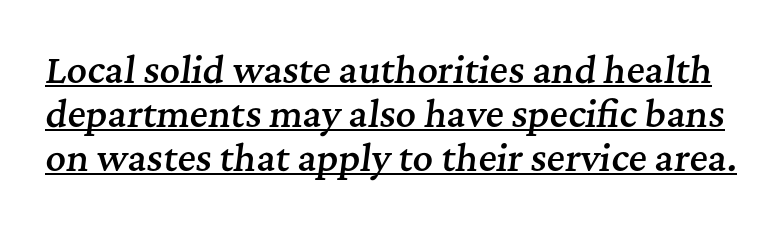
Q: Is the text bold? A: Semi-bold.
Q: Is the text italic (slanted)? A: Yes, it leans right by about 7 degrees.
Q: Is the typeface a serif or a sans-serif typeface? A: Serif.
Q: Is the text underlined? A: Yes.
Q: Is the spacing between letters normal or unusually wide? A: Normal.
Q: Is the spacing between lines tight, normal or loose? A: Normal.
Q: Width (condensed, normal, or wide)? A: Normal.
Q: Stroke contrast? A: Medium.
Q: x-height? A: Medium.
Q: Monospaced? A: No.
